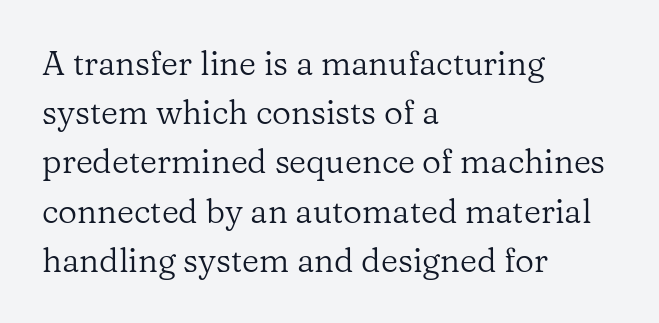
Q: Is the text bold? A: No.
Q: Is the text italic (slanted)? A: No, it is upright.
Q: Is the typeface a serif or a sans-serif typeface? A: Serif.
Q: Is the text underlined? A: No.
Q: How is the paragraph aligned? A: Left-aligned.
Q: Is the spacing between letters normal or unusually wide? A: Normal.
Q: Is the spacing between lines tight, normal or loose? A: Normal.
Q: Width (condensed, normal, or wide)? A: Normal.
Q: Stroke contrast? A: Low.
Q: x-height? A: Medium.
Q: Monospaced? A: No.
